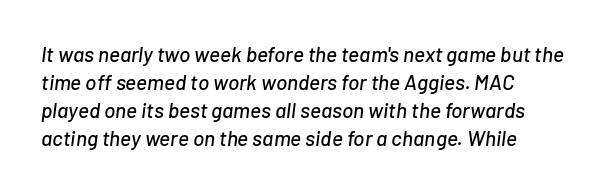
Slanted lettering throughout. No word sits above an underline. A typesetter would call this zero additional tracking. The paragraph has a hard left edge and a soft right edge.
